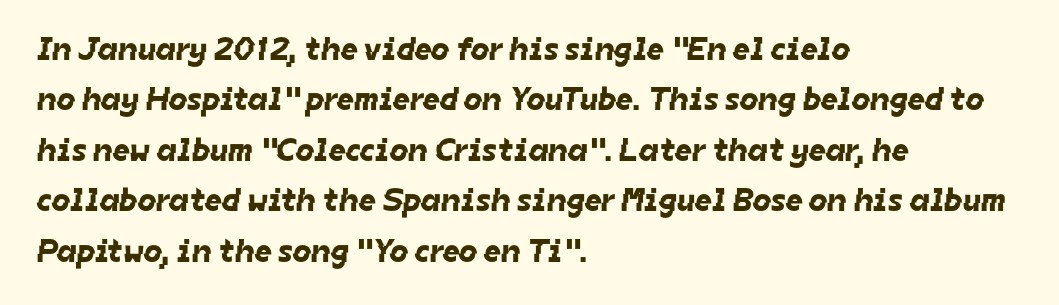
The image shows 33 px sans-serif type; set left-aligned, normal line spacing (1.53x), normal letter spacing, not underlined; low stroke contrast and a medium x-height.
